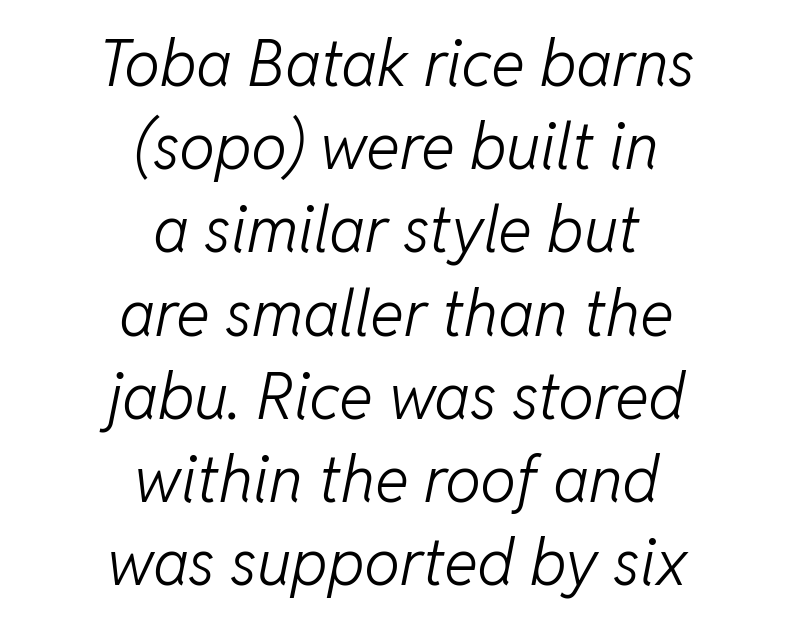
Q: Is the text bold? A: No.
Q: Is the text italic (slanted)? A: Yes, it leans right by about 11 degrees.
Q: Is the text underlined? A: No.
Q: How is the paragraph aligned? A: Centered.
Q: Is the spacing between letters normal or unusually wide? A: Normal.
Q: Is the spacing between lines tight, normal or loose? A: Normal.
Q: Width (condensed, normal, or wide)? A: Normal.
Q: Stroke contrast? A: Low.
Q: x-height? A: Medium.
Q: Monospaced? A: No.
